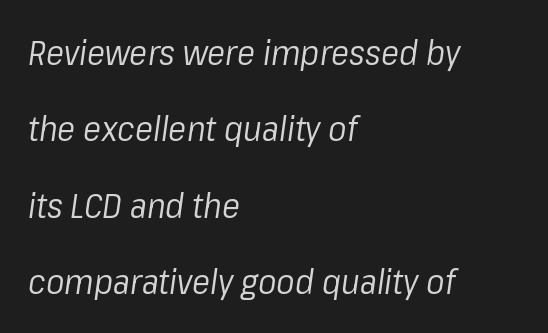
Line starts are locked; line ends wander. Each word holds together tightly as a unit, with standard inter-letter gaps. The foot of each line stays bare and open. The designer dialed line spacing up above the default.
